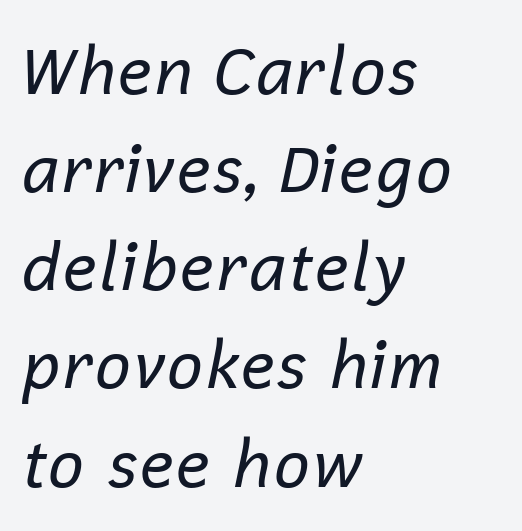
{"italic": "yes", "lean": "right", "slant_degrees": 12, "bold": "no", "weight": "regular", "width": "normal", "stroke_contrast": "low", "x_height": "medium", "monospaced": "no", "underline": "no", "align": "left", "line_spacing": "normal", "line_spacing_ratio": 1.51, "letter_spacing": "normal", "letter_spacing_em": 0.0, "glyph_px": 65}
